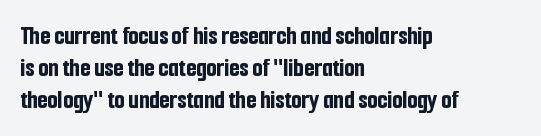
Q: Is the text bold? A: Yes.
Q: Is the text italic (slanted)? A: No, it is upright.
Q: Is the text underlined? A: No.
Q: How is the paragraph aligned? A: Left-aligned.
Q: Is the spacing between letters normal or unusually wide? A: Normal.
